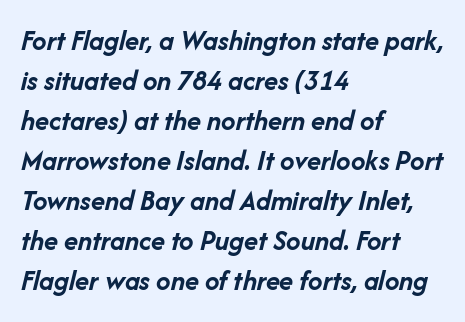
Think of a printed novel: that variable character pitch is what you see here. What's the leading like? Ordinary, nothing unusual. There's an unmistakable incline to the writing here. In terms of letterspacing, this is plain default setting. The space directly below the letters is spotless. The passage shown is emphatically bold.
